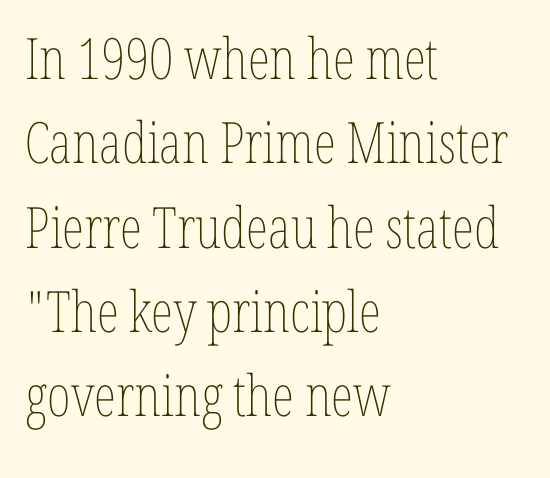
Q: Is the text bold? A: No.
Q: Is the text italic (slanted)? A: No, it is upright.
Q: Is the text underlined? A: No.
Q: How is the paragraph aligned? A: Left-aligned.
Q: Is the spacing between letters normal or unusually wide? A: Normal.
Q: Is the spacing between lines tight, normal or loose? A: Normal.
Q: Width (condensed, normal, or wide)? A: Condensed.
Q: Stroke contrast? A: Low.
Q: x-height? A: Medium.
Q: Monospaced? A: No.
